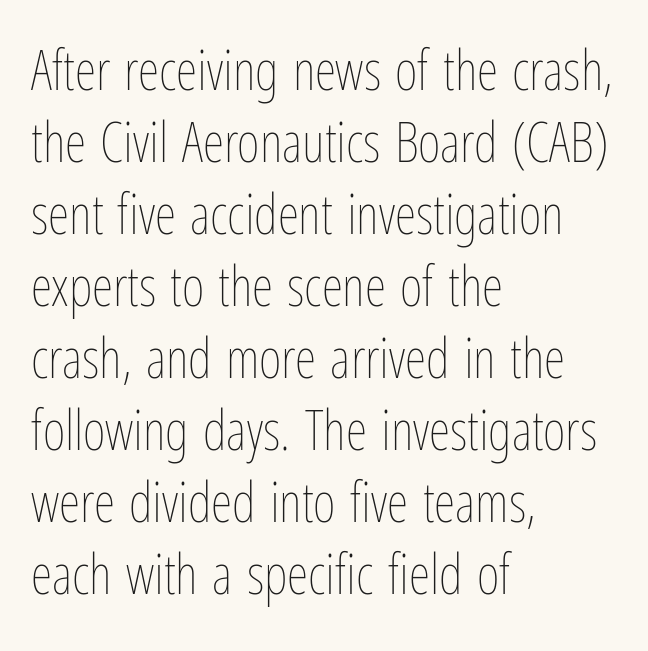
The image shows 55 px thin, condensed type, upright; set left-aligned, normal line spacing (1.31x), normal letter spacing, not underlined; low stroke contrast and a medium x-height.
